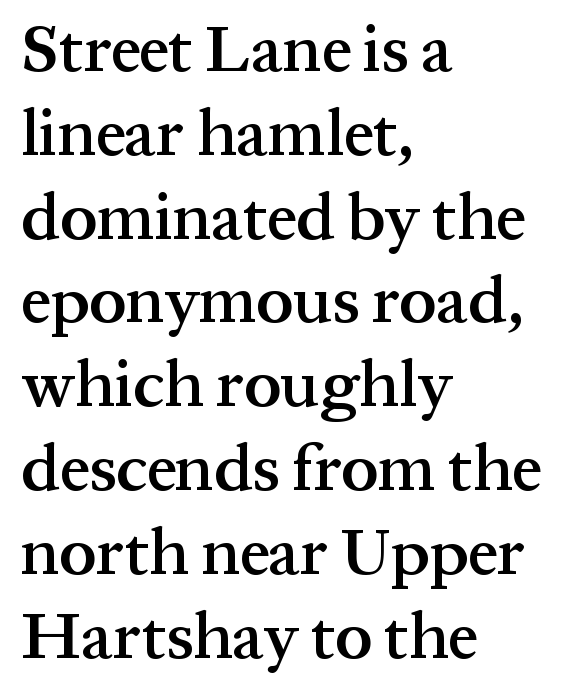
{"serif": "yes", "italic": "no", "bold": "semi", "weight": "semibold", "width": "normal", "stroke_contrast": "medium", "x_height": "medium", "monospaced": "no", "underline": "no", "align": "left", "line_spacing": "normal", "line_spacing_ratio": 1.27, "letter_spacing": "normal", "letter_spacing_em": 0.0, "glyph_px": 66}
